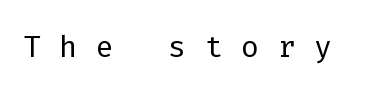
The image shows 42 px light sans-serif type, upright, monospaced; set unusually wide letter spacing (+0.44 em), not underlined; low stroke contrast and a medium x-height.
